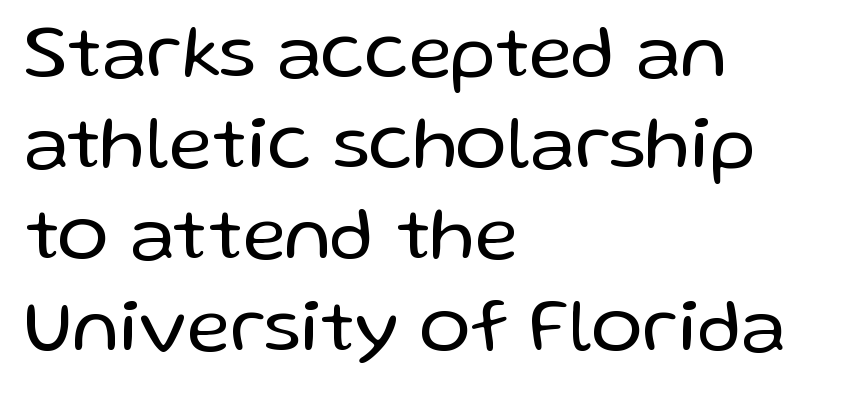
These lines keep a tight, regular rhythm from letter to letter. This rendering employs a face without finishing strokes, i.e., a sans-serif. The area under the type is left untouched. Line starts are locked; line ends wander. These glyphs show unthickened strokes, regular width or finer.
